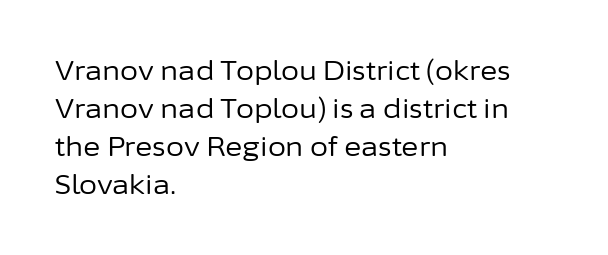
The image shows 26 px text type, upright; set left-aligned, normal line spacing (1.46x), normal letter spacing, not underlined.
